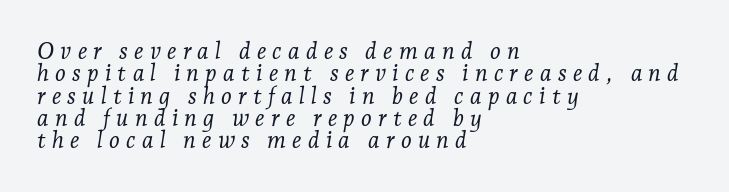
Q: Is the text bold? A: No.
Q: Is the text italic (slanted)? A: Yes, it leans right by about 7 degrees.
Q: Is the text underlined? A: No.
Q: How is the paragraph aligned? A: Left-aligned.
Q: Is the spacing between letters normal or unusually wide? A: Unusually wide.
Q: Is the spacing between lines tight, normal or loose? A: Tight.
